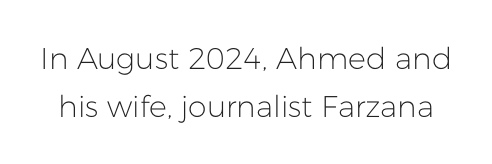
{"serif": "no", "italic": "no", "bold": "no", "weight": "light", "width": "normal", "stroke_contrast": "low", "x_height": "medium", "monospaced": "no", "underline": "no", "line_spacing": "normal", "line_spacing_ratio": 1.59, "letter_spacing": "normal", "letter_spacing_em": 0.0, "glyph_px": 30}
